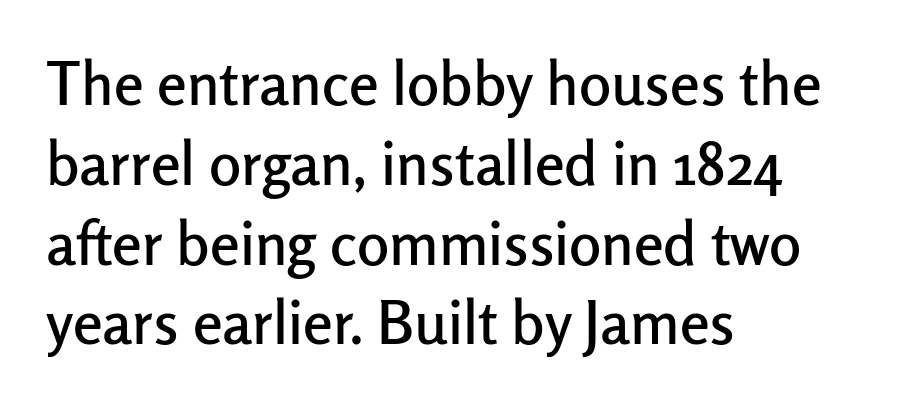
Q: Is the text italic (slanted)? A: No, it is upright.
Q: Is the typeface a serif or a sans-serif typeface? A: Sans-serif.
Q: Is the text underlined? A: No.
Q: How is the paragraph aligned? A: Left-aligned.
Q: Is the spacing between letters normal or unusually wide? A: Normal.
Q: Is the spacing between lines tight, normal or loose? A: Normal.
Q: Width (condensed, normal, or wide)? A: Normal.
Q: Stroke contrast? A: Low.
Q: x-height? A: Medium.
Q: Monospaced? A: No.
